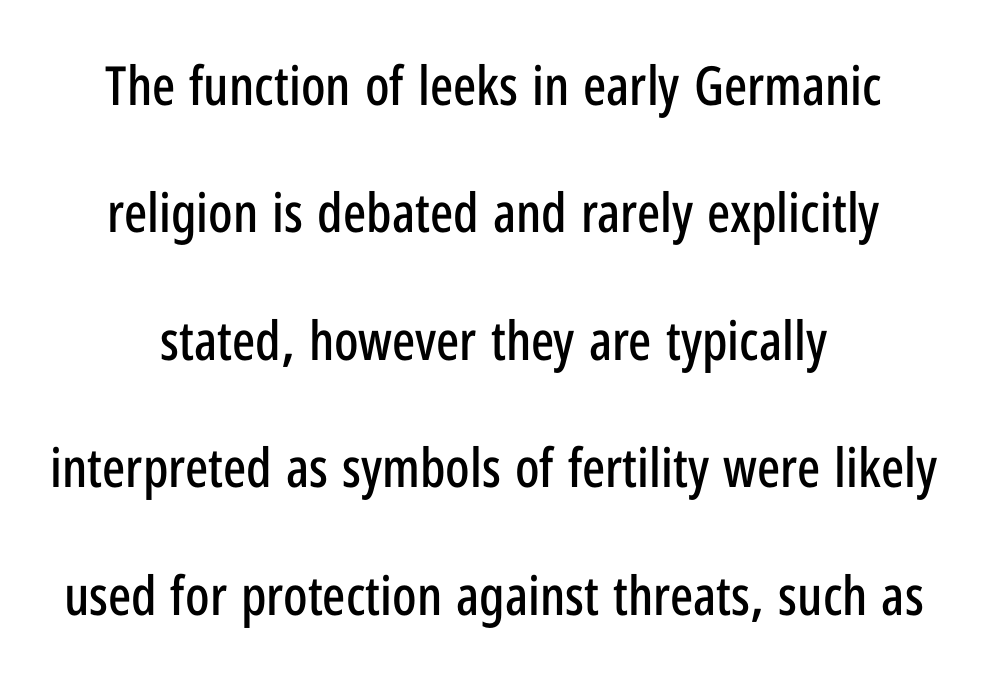
Q: Is the text italic (slanted)? A: No, it is upright.
Q: Is the typeface a serif or a sans-serif typeface? A: Sans-serif.
Q: Is the text underlined? A: No.
Q: How is the paragraph aligned? A: Centered.
Q: Is the spacing between letters normal or unusually wide? A: Normal.
Q: Is the spacing between lines tight, normal or loose? A: Loose.
Q: Width (condensed, normal, or wide)? A: Condensed.
Q: Stroke contrast? A: Low.
Q: x-height? A: Medium.
Q: Monospaced? A: No.
